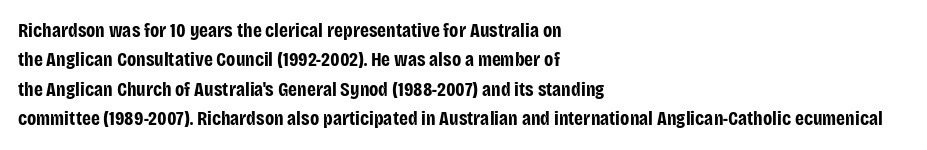
Q: Is the text bold? A: Yes.
Q: Is the text italic (slanted)? A: No, it is upright.
Q: Is the text underlined? A: No.
Q: How is the paragraph aligned? A: Left-aligned.
Q: Is the spacing between letters normal or unusually wide? A: Normal.
Q: Is the spacing between lines tight, normal or loose? A: Normal.
